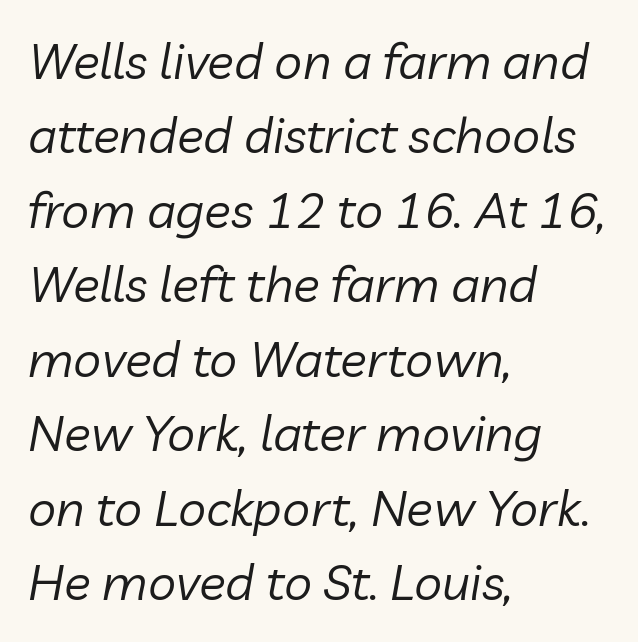
The image shows 50 px regular-weight type, italic (leaning right); set left-aligned, normal line spacing (1.49x), normal letter spacing, not underlined; low stroke contrast and a medium x-height.
